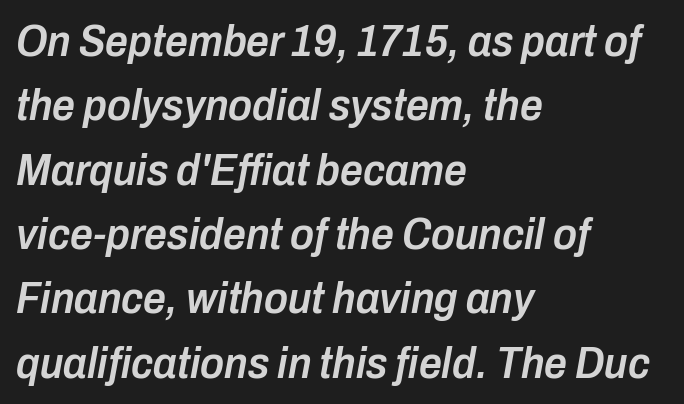
{"italic": "yes", "lean": "right", "slant_degrees": 10, "bold": "semi", "weight": "semibold", "width": "condensed", "stroke_contrast": "low", "x_height": "medium", "monospaced": "no", "underline": "no", "align": "left", "line_spacing": "normal", "line_spacing_ratio": 1.43, "letter_spacing": "normal", "letter_spacing_em": 0.0, "glyph_px": 45}
